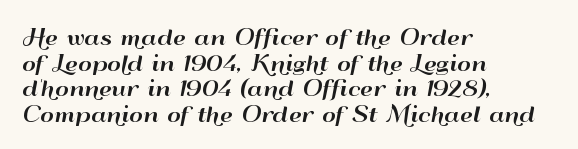
{"underline": "no", "align": "left", "line_spacing_ratio": 1.22, "letter_spacing": "normal", "letter_spacing_em": 0.0, "glyph_px": 21}
